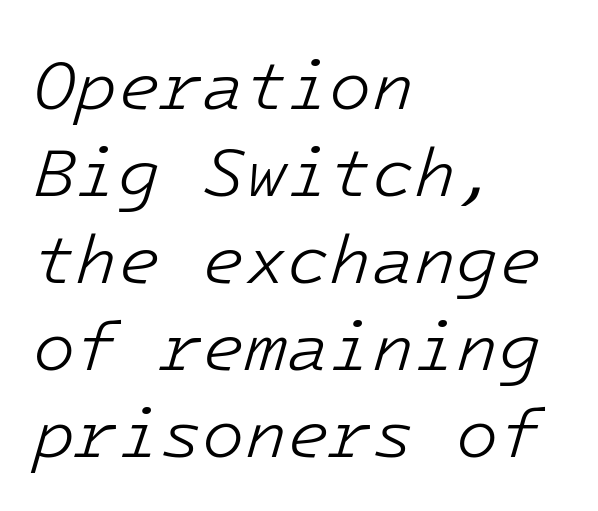
{"italic": "yes", "lean": "right", "slant_degrees": 16, "bold": "no", "weight": "light", "width": "normal", "stroke_contrast": "low", "x_height": "medium", "underline": "no", "align": "left", "line_spacing": "normal", "line_spacing_ratio": 1.26, "letter_spacing": "normal", "letter_spacing_em": 0.0, "glyph_px": 69}
